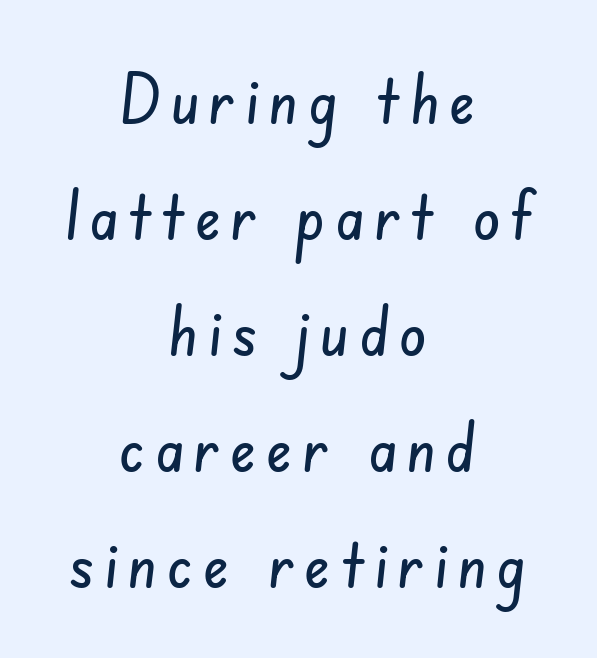
The image shows 69 px condensed sans-serif type; set centered, normal line spacing (1.68x), not underlined; low stroke contrast and a small x-height.
